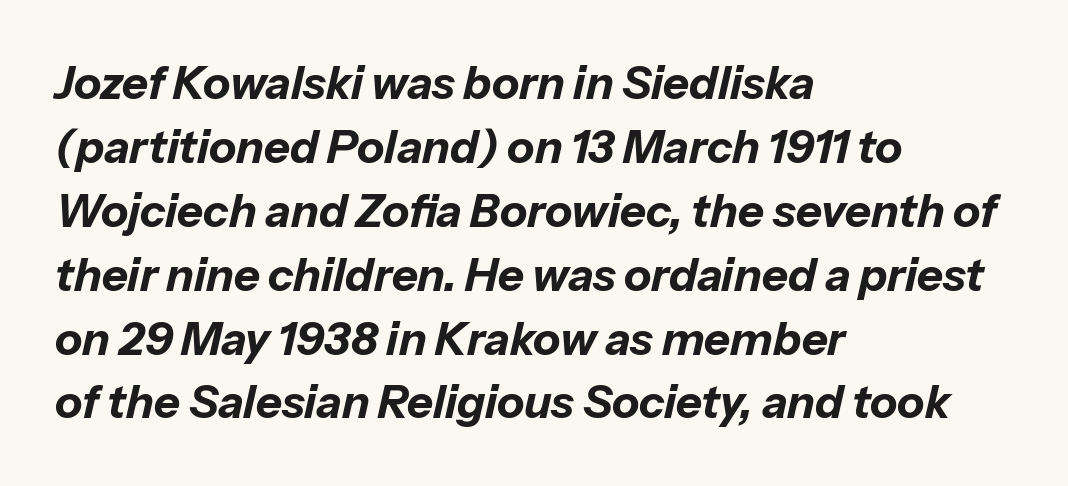
The image shows 45 px bold type, italic (leaning right); set left-aligned, normal line spacing (1.42x), normal letter spacing, not underlined; low stroke contrast and a medium x-height.
